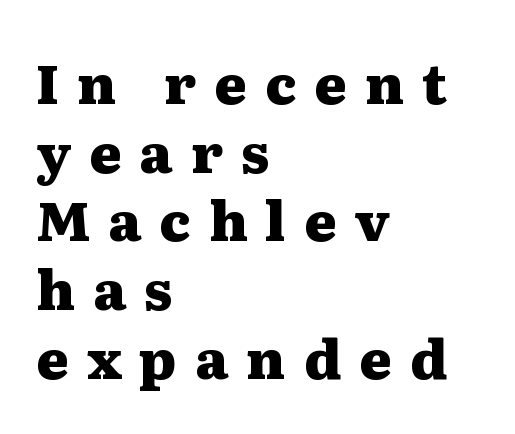
The image shows 55 px heavy, wide serif type, upright; set left-aligned, normal line spacing (1.25x), unusually wide letter spacing (+0.33 em), not underlined; medium stroke contrast and a medium x-height.
